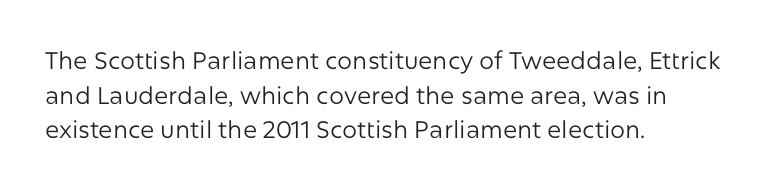
Q: Is the text bold? A: No.
Q: Is the text italic (slanted)? A: No, it is upright.
Q: Is the text underlined? A: No.
Q: How is the paragraph aligned? A: Left-aligned.
Q: Is the spacing between letters normal or unusually wide? A: Normal.
Q: Is the spacing between lines tight, normal or loose? A: Normal.
